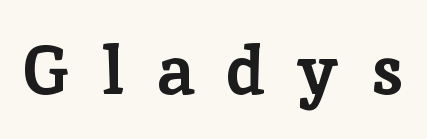
The rendering uses natural spacing where letterforms have individual widths. Notice how the stems are strictly vertical — no italics here. Honestly, there is no underline to notice here at all. Small tapered or slab feet sit at the stroke ends, so this counts as serif. You could only call the tracking loose — the letters float apart. Is the type bold? Yes — the strokes are clearly thick and heavy.
